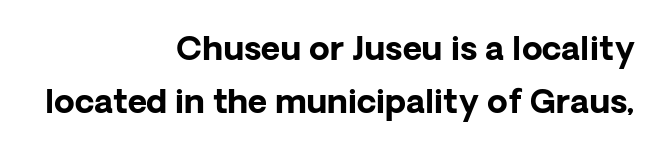
Q: Is the text bold? A: Yes.
Q: Is the text italic (slanted)? A: No, it is upright.
Q: Is the typeface a serif or a sans-serif typeface? A: Sans-serif.
Q: Is the text underlined? A: No.
Q: How is the paragraph aligned? A: Right-aligned.
Q: Is the spacing between letters normal or unusually wide? A: Normal.
Q: Is the spacing between lines tight, normal or loose? A: Normal.
Q: Width (condensed, normal, or wide)? A: Normal.
Q: Stroke contrast? A: Low.
Q: x-height? A: Medium.
Q: Monospaced? A: No.
